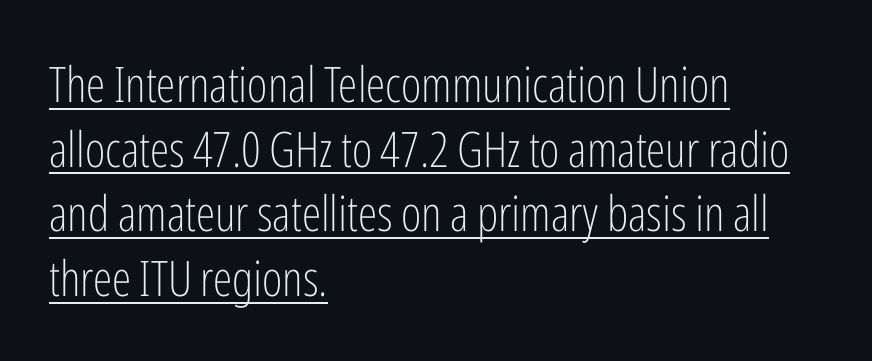
The image shows 49 px light, condensed sans-serif type, upright; set left-aligned, normal line spacing (1.32x), normal letter spacing, underlined; low stroke contrast and a medium x-height.
